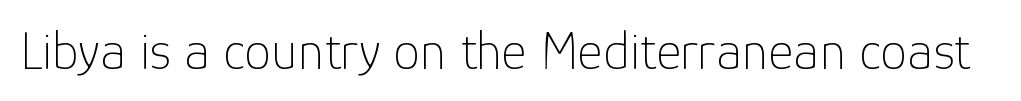
The image shows 54 px thin sans-serif type, upright; set normal letter spacing, not underlined; low stroke contrast and a medium x-height.
